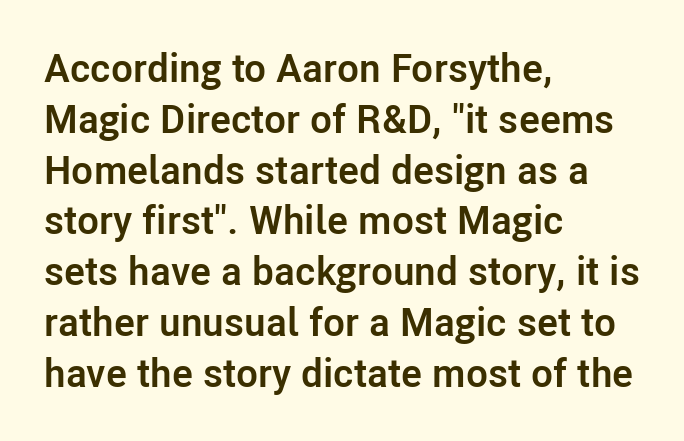
Q: Is the text bold? A: Yes.
Q: Is the text italic (slanted)? A: No, it is upright.
Q: Is the typeface a serif or a sans-serif typeface? A: Sans-serif.
Q: Is the text underlined? A: No.
Q: How is the paragraph aligned? A: Left-aligned.
Q: Is the spacing between letters normal or unusually wide? A: Normal.
Q: Is the spacing between lines tight, normal or loose? A: Normal.
Q: Width (condensed, normal, or wide)? A: Normal.
Q: Stroke contrast? A: Low.
Q: x-height? A: Medium.
Q: Monospaced? A: No.
